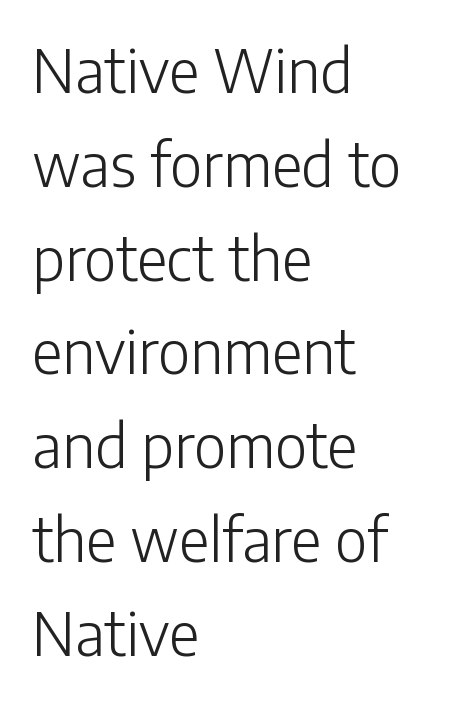
Nothing sits at the stroke ends, so this counts as sans-serif. Short note: letters normally spaced. Posture: vertical. No chunkiness to these letters — they're not bold. The compositor pushed each line to the left boundary.
